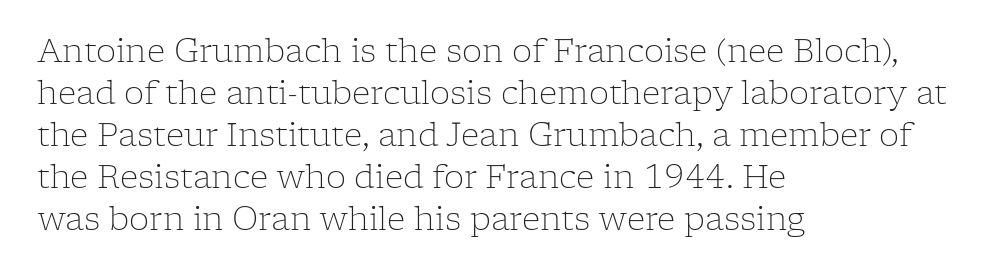
{"serif": "yes", "italic": "no", "bold": "no", "weight": "light", "width": "normal", "stroke_contrast": "low", "x_height": "medium", "monospaced": "no", "underline": "no", "align": "left", "line_spacing": "normal", "line_spacing_ratio": 1.31, "letter_spacing": "normal", "letter_spacing_em": 0.0, "glyph_px": 32}
